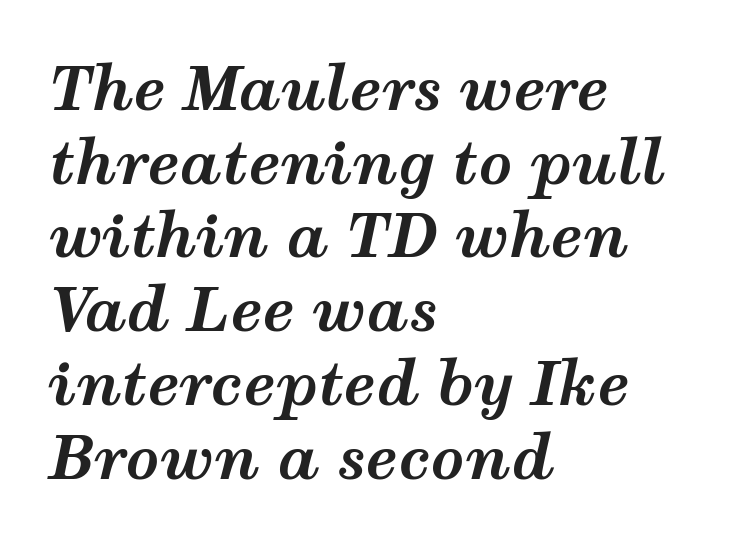
The image shows 59 px bold, wide type, italic (leaning right); set left-aligned, normal line spacing (1.25x), normal letter spacing, not underlined; medium stroke contrast and a medium x-height.
